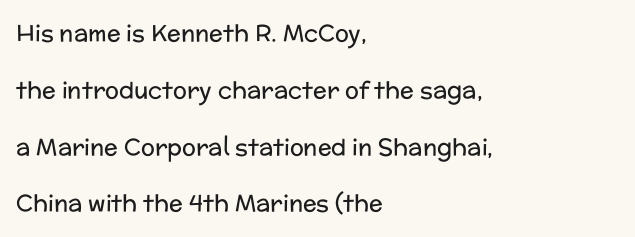
The image shows 23 px text type, upright; set left-aligned, loose line spacing (2.47x), normal letter spacing, not underlined.
